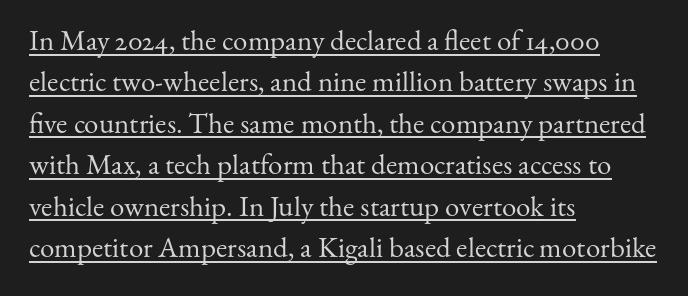
The image shows 29 px regular-weight serif type, upright; set left-aligned, normal line spacing (1.43x), normal letter spacing, underlined; medium stroke contrast and a small x-height.
